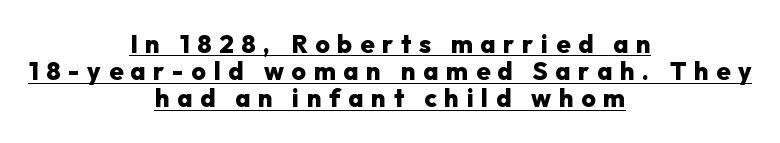
Q: Is the text bold? A: Yes.
Q: Is the text italic (slanted)? A: No, it is upright.
Q: Is the text underlined? A: Yes.
Q: How is the paragraph aligned? A: Centered.
Q: Is the spacing between letters normal or unusually wide? A: Unusually wide.
Q: Is the spacing between lines tight, normal or loose? A: Tight.
